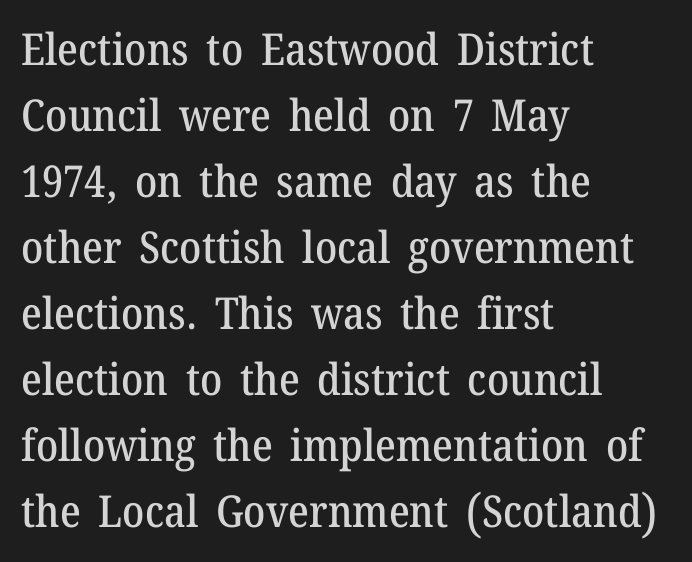
Q: Is the text italic (slanted)? A: No, it is upright.
Q: Is the typeface a serif or a sans-serif typeface? A: Serif.
Q: Is the text underlined? A: No.
Q: How is the paragraph aligned? A: Left-aligned.
Q: Is the spacing between letters normal or unusually wide? A: Normal.
Q: Is the spacing between lines tight, normal or loose? A: Normal.
Q: Width (condensed, normal, or wide)? A: Normal.
Q: Stroke contrast? A: Medium.
Q: x-height? A: Medium.
Q: Monospaced? A: No.
